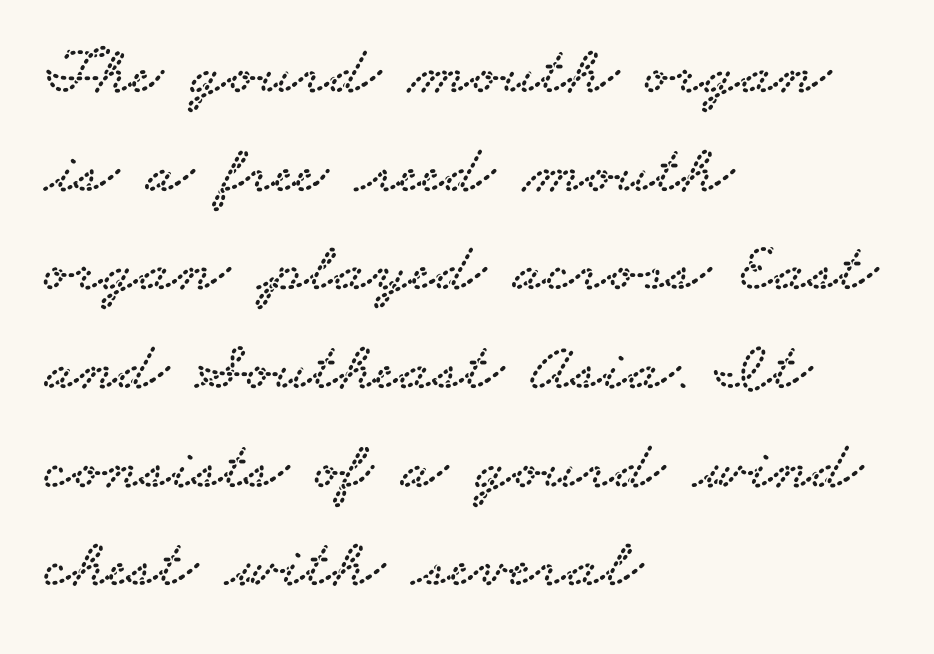
The image shows 69 px wide type; set left-aligned, normal line spacing (1.43x), normal letter spacing, not underlined; low stroke contrast and a small x-height.
